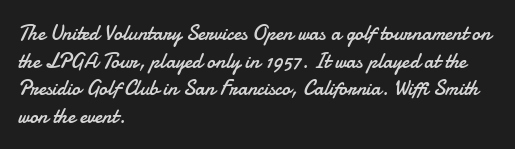
Teacher's note: observe the even left margin — that is flush-left alignment. The line texture is even and compact thanks to regular tracking. The baseline area is clear.
